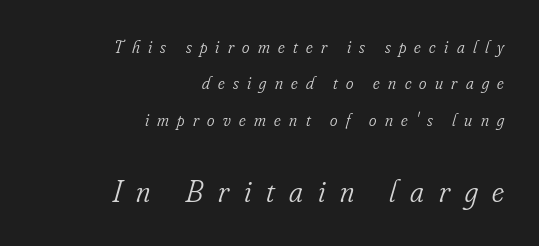
The image shows 32 px light, condensed serif type, italic (leaning right); set right-aligned, loose line spacing (2.02x), unusually wide letter spacing (+0.46 em), not underlined; the second (bottom) block is 1.78x larger; low stroke contrast and a small x-height.
